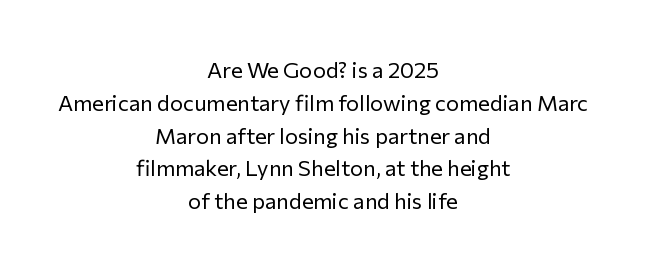
The image shows 22 px text type, upright; set centered, normal line spacing (1.49x), normal letter spacing, not underlined.
